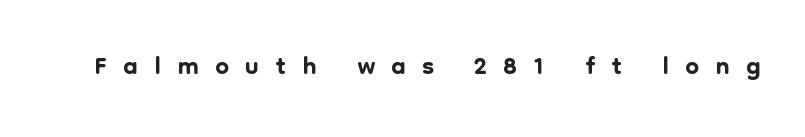
{"serif": "no", "italic": "no", "width": "normal", "stroke_contrast": "low", "x_height": "medium", "monospaced": "no", "underline": "no", "letter_spacing": "wide", "letter_spacing_em": 0.42, "glyph_px": 39}
